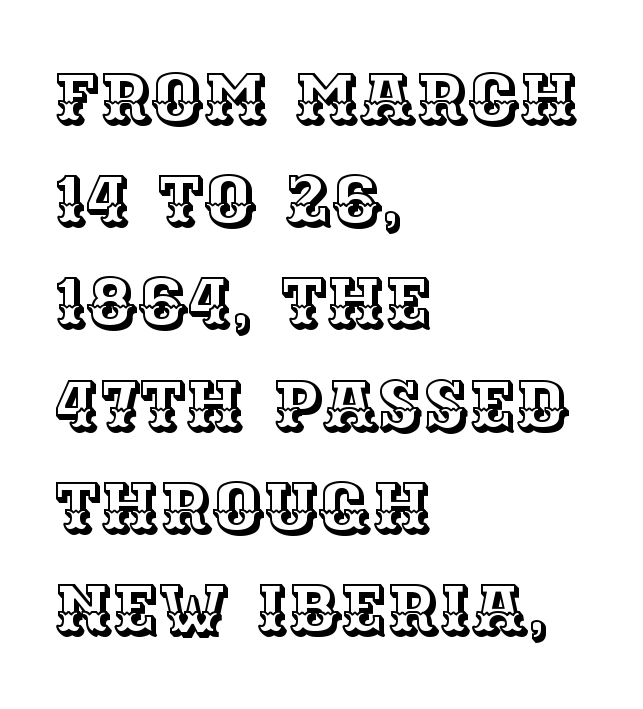
{"italic": "no", "width": "normal", "x_height": "large", "monospaced": "no", "underline": "no", "align": "left", "line_spacing": "normal", "line_spacing_ratio": 1.46, "letter_spacing": "normal", "letter_spacing_em": 0.0, "glyph_px": 70}
